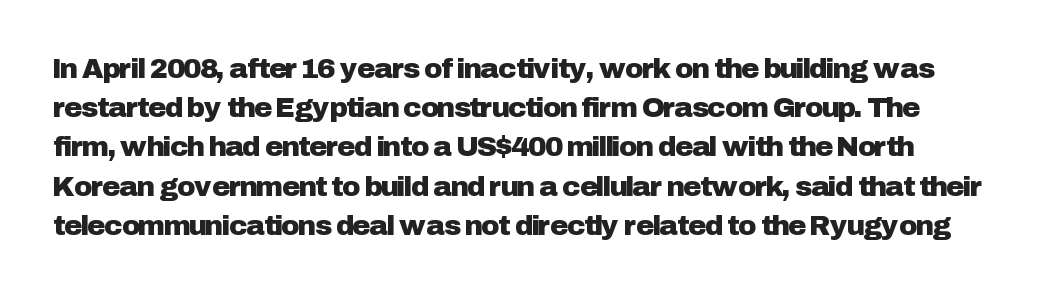
Horizontal bands of white between lines are of average thickness. Upright lettering throughout. A sans-serif font was chosen for this passage. Tracking value appears to be zero — textbook default spacing. Anything drawn beneath the words? Only blank space.
